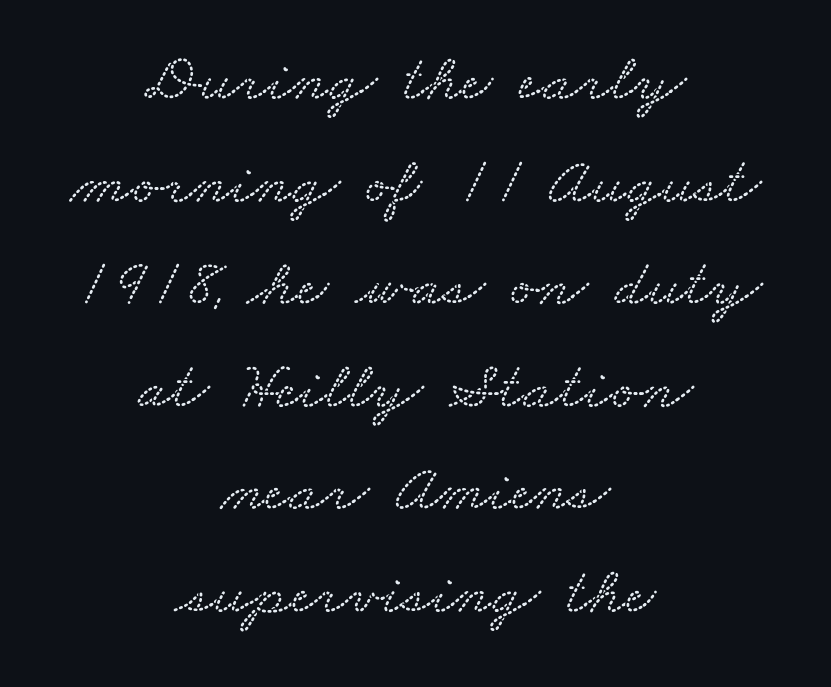
{"serif": "yes", "width": "wide", "stroke_contrast": "medium", "x_height": "small", "monospaced": "no", "underline": "no", "align": "center", "line_spacing": "normal", "line_spacing_ratio": 1.53, "letter_spacing": "normal", "letter_spacing_em": 0.0, "glyph_px": 67}
